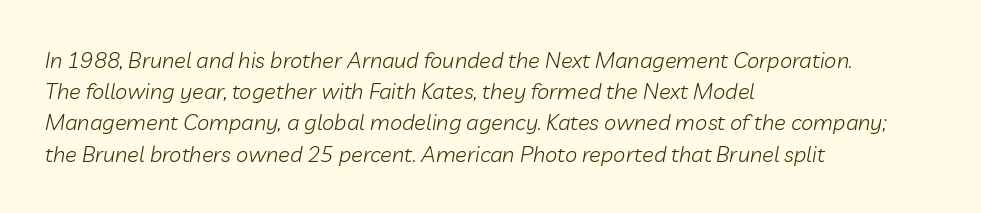
Rule under the text: the space is simply empty. The type is set solid horizontally, with unmodified tracking. Stroke thickness stays within the range of a standard reading face or lighter. Vertically, the passage feels balanced, rows spaced as you'd expect.
